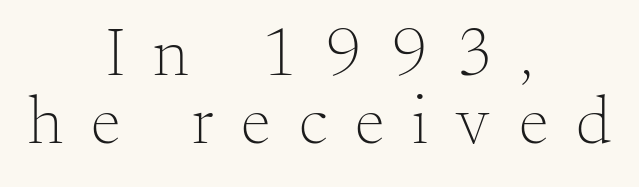
Q: Is the text bold? A: No.
Q: Is the text italic (slanted)? A: No, it is upright.
Q: Is the typeface a serif or a sans-serif typeface? A: Serif.
Q: Is the text underlined? A: No.
Q: How is the paragraph aligned? A: Centered.
Q: Is the spacing between letters normal or unusually wide? A: Unusually wide.
Q: Is the spacing between lines tight, normal or loose? A: Tight.
Q: Width (condensed, normal, or wide)? A: Normal.
Q: Stroke contrast? A: Medium.
Q: x-height? A: Small.
Q: Monospaced? A: No.
